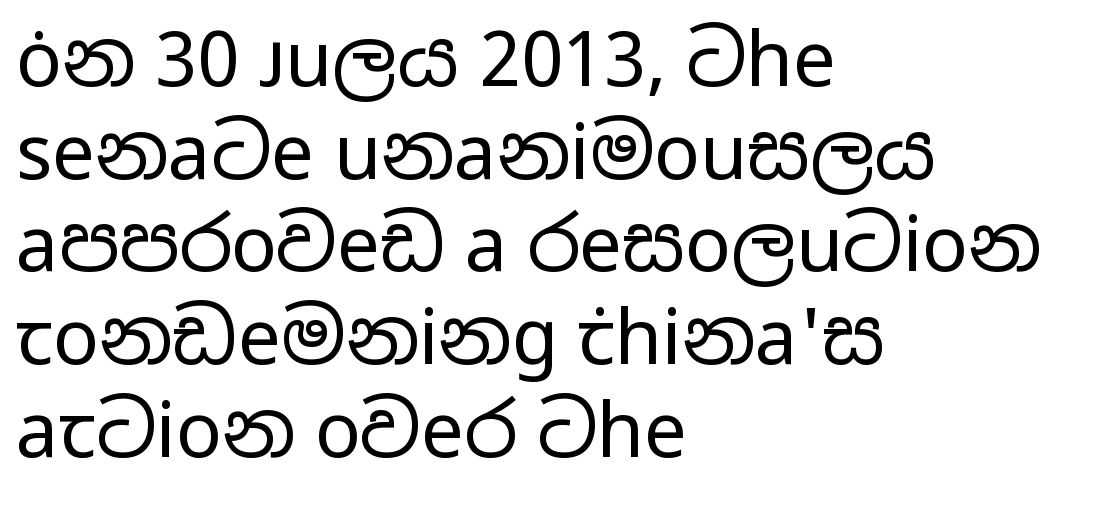
The image shows 76 px regular-weight, wide sans-serif type, upright; set left-aligned, line spacing 1.22x, normal letter spacing, not underlined; low stroke contrast and a medium x-height.
